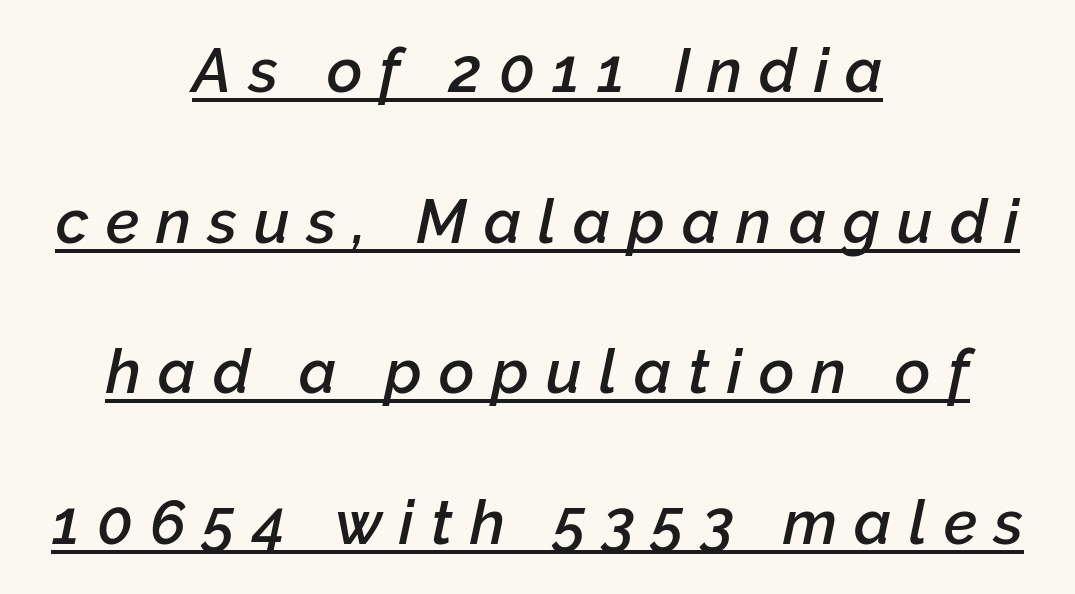
Q: Is the text bold? A: Semi-bold.
Q: Is the text italic (slanted)? A: Yes, it leans right by about 12 degrees.
Q: Is the text underlined? A: Yes.
Q: How is the paragraph aligned? A: Centered.
Q: Is the spacing between letters normal or unusually wide? A: Unusually wide.
Q: Is the spacing between lines tight, normal or loose? A: Loose.
Q: Width (condensed, normal, or wide)? A: Normal.
Q: Stroke contrast? A: Low.
Q: x-height? A: Medium.
Q: Monospaced? A: No.
